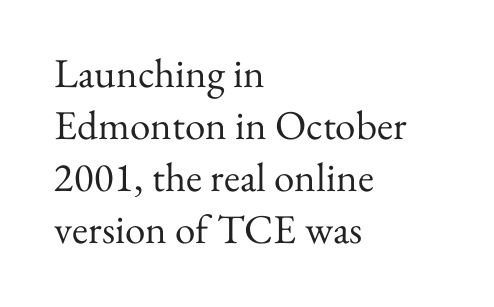
Q: Is the text bold? A: No.
Q: Is the text italic (slanted)? A: No, it is upright.
Q: Is the typeface a serif or a sans-serif typeface? A: Serif.
Q: Is the text underlined? A: No.
Q: How is the paragraph aligned? A: Left-aligned.
Q: Is the spacing between letters normal or unusually wide? A: Normal.
Q: Is the spacing between lines tight, normal or loose? A: Normal.
Q: Width (condensed, normal, or wide)? A: Normal.
Q: Stroke contrast? A: Medium.
Q: x-height? A: Small.
Q: Monospaced? A: No.
